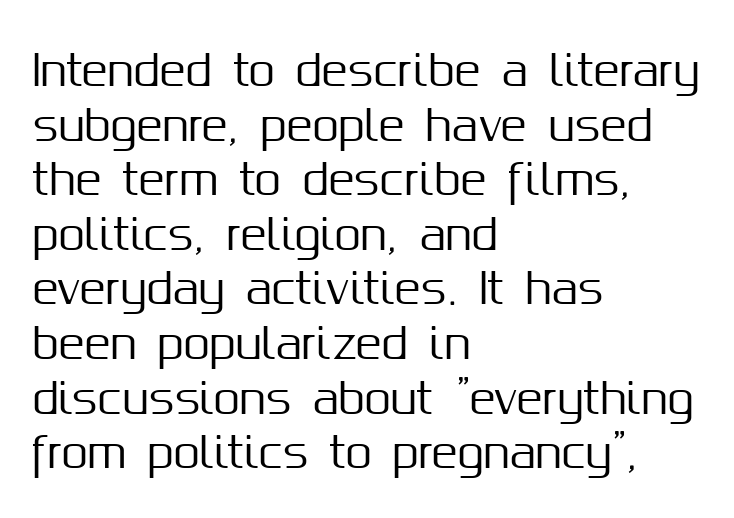
Reading down the column, the eye jumps a familiar distance to each next line. Note the varied advance widths — an 'i' is clearly narrower than an 'm'. Typographically, this falls in the sans-serif category. The space beneath each line is pristine and unruled. The font's upright variant was chosen for this text. Nobody touched the tracking dial on this one.
